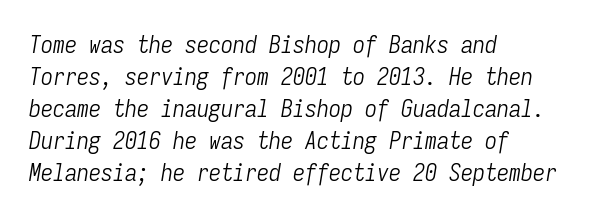
The image shows 24 px text type, italic (leaning right); set left-aligned, normal line spacing (1.33x), normal letter spacing, not underlined.
